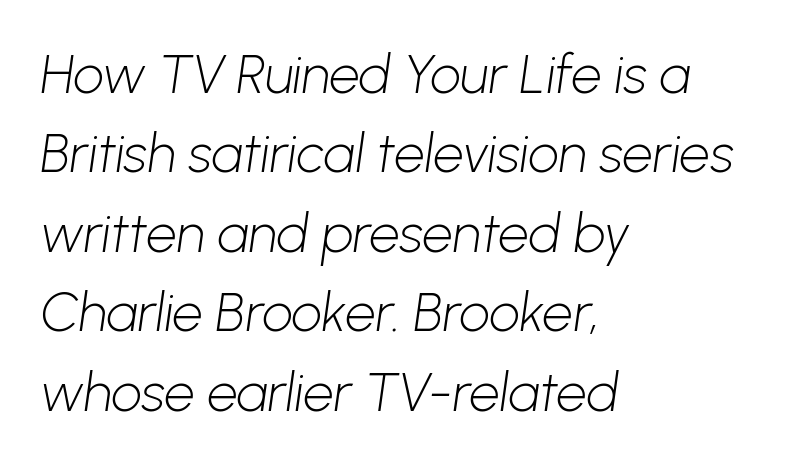
The image shows 54 px light sans-serif type; set left-aligned, normal line spacing (1.47x), normal letter spacing, not underlined; low stroke contrast and a medium x-height.
